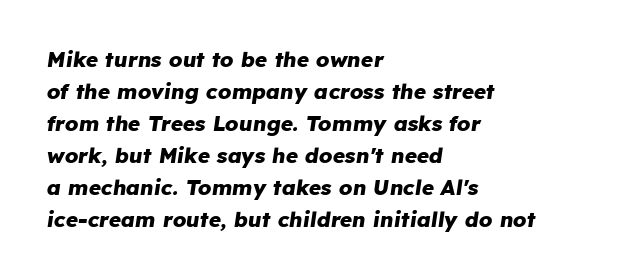
The image shows 21 px bold type, italic (leaning right); set left-aligned, normal line spacing (1.52x), normal letter spacing, not underlined.
